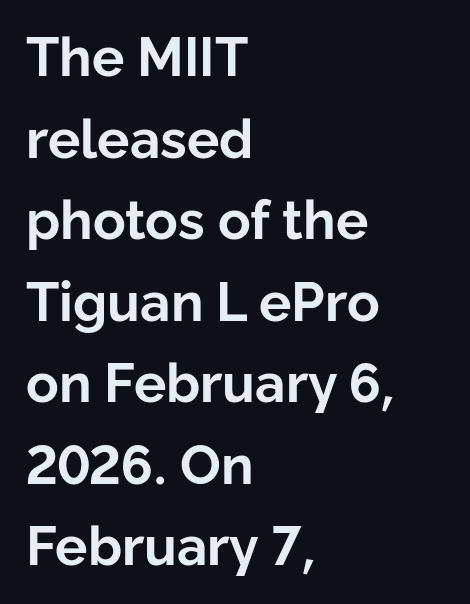
{"serif": "no", "italic": "no", "bold": "yes", "weight": "bold", "width": "normal", "stroke_contrast": "low", "x_height": "medium", "monospaced": "no", "underline": "no", "align": "left", "line_spacing": "normal", "line_spacing_ratio": 1.51, "letter_spacing": "normal", "letter_spacing_em": 0.0, "glyph_px": 54}
